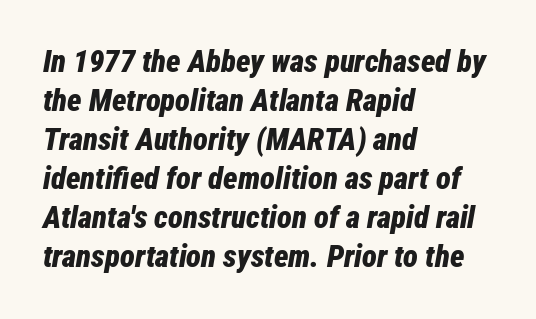
Every character sits at an angle, as italics do. The zone under the glyphs is completely vacant. The lines sit at an ordinary, default distance from one another. This is heavy type, rendered in bold. Compared with typical body copy, the letter spacing here is the same.
